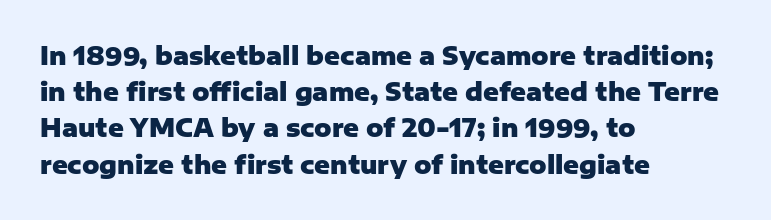
The vertical gap from one line to the next is medium. In terms of posture, this sample is upright. Look at the stroke-to-counter ratio: heavy, a bold. Clear beneath every line of the passage. Casual observation: everything's shoved over to the left. You could call the tracking neutral — neither tight nor loose.
